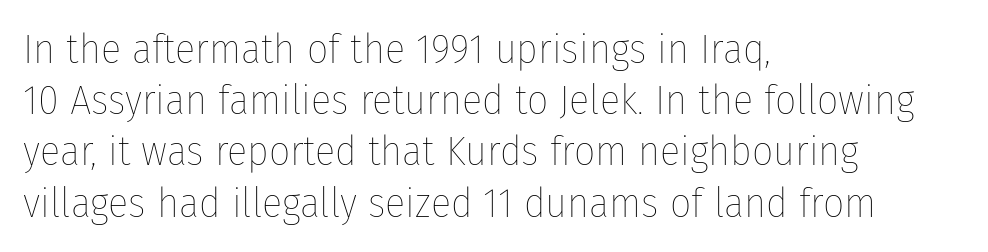
Q: Is the text bold? A: No.
Q: Is the text italic (slanted)? A: No, it is upright.
Q: Is the text underlined? A: No.
Q: How is the paragraph aligned? A: Left-aligned.
Q: Is the spacing between letters normal or unusually wide? A: Normal.
Q: Width (condensed, normal, or wide)? A: Condensed.
Q: Stroke contrast? A: Low.
Q: x-height? A: Medium.
Q: Monospaced? A: No.
